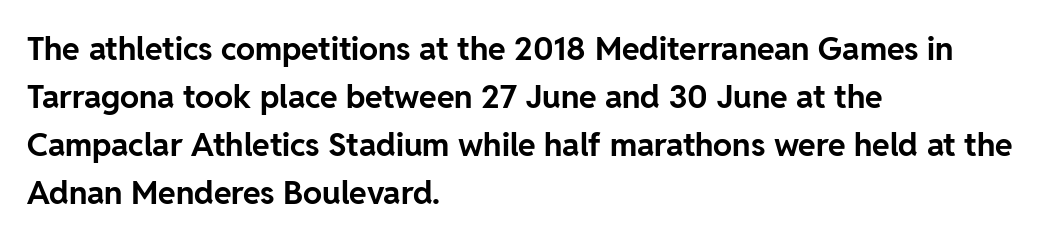
It's the straight-up-and-down kind of type. Tracking value appears to be zero — textbook default spacing. Regarding leading, the lines here are spaced in the standard way. The string is rendered with underlining switched off.
